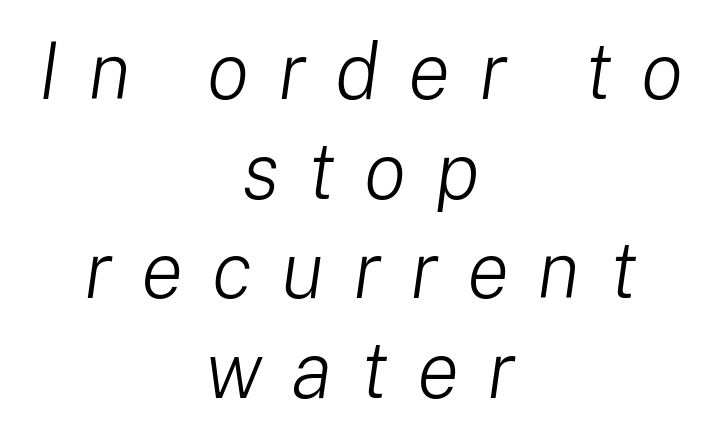
Q: Is the text bold? A: No.
Q: Is the text italic (slanted)? A: Yes, it leans right by about 8 degrees.
Q: Is the text underlined? A: No.
Q: How is the paragraph aligned? A: Centered.
Q: Is the spacing between letters normal or unusually wide? A: Unusually wide.
Q: Is the spacing between lines tight, normal or loose? A: Normal.
Q: Width (condensed, normal, or wide)? A: Normal.
Q: Stroke contrast? A: Low.
Q: x-height? A: Medium.
Q: Monospaced? A: No.
